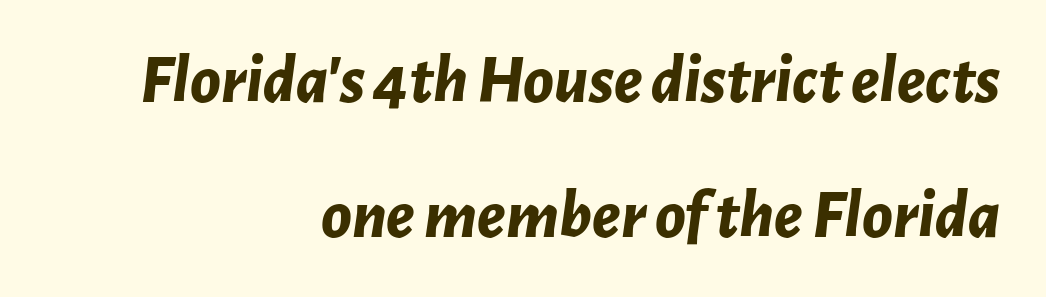
Q: Is the text bold? A: Yes.
Q: Is the text italic (slanted)? A: Yes, it leans right by about 7 degrees.
Q: Is the text underlined? A: No.
Q: How is the paragraph aligned? A: Right-aligned.
Q: Is the spacing between letters normal or unusually wide? A: Normal.
Q: Is the spacing between lines tight, normal or loose? A: Loose.
Q: Width (condensed, normal, or wide)? A: Normal.
Q: Stroke contrast? A: Low.
Q: x-height? A: Medium.
Q: Monospaced? A: No.
